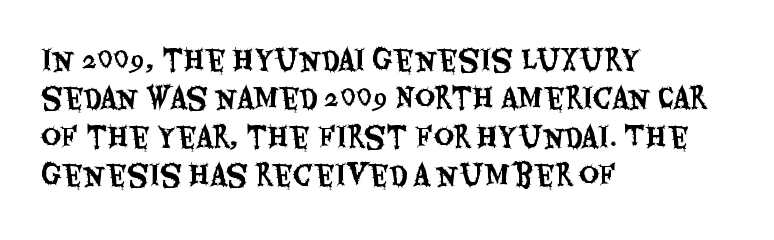
Q: Is the text italic (slanted)? A: No, it is upright.
Q: Is the typeface a serif or a sans-serif typeface? A: Sans-serif.
Q: Is the text underlined? A: No.
Q: How is the paragraph aligned? A: Left-aligned.
Q: Is the spacing between letters normal or unusually wide? A: Normal.
Q: Is the spacing between lines tight, normal or loose? A: Normal.
Q: Width (condensed, normal, or wide)? A: Condensed.
Q: Stroke contrast? A: Medium.
Q: x-height? A: Large.
Q: Monospaced? A: No.
